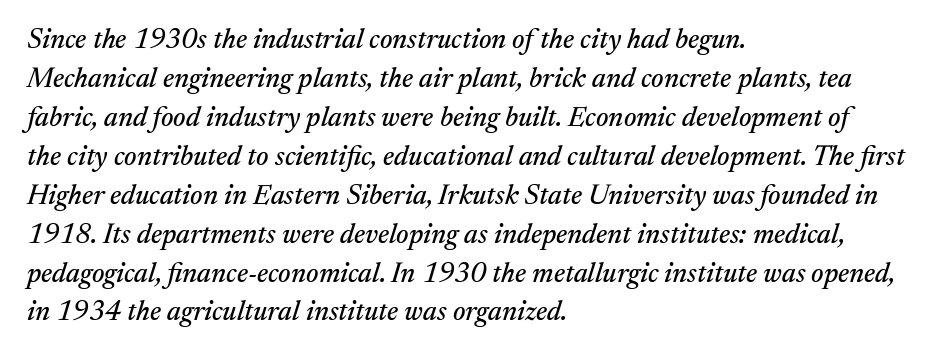
{"serif": "yes", "italic": "yes", "lean": "right", "slant_degrees": 17, "width": "normal", "stroke_contrast": "medium", "x_height": "medium", "monospaced": "no", "underline": "no", "align": "left", "line_spacing": "normal", "line_spacing_ratio": 1.39, "letter_spacing": "normal", "letter_spacing_em": 0.0, "glyph_px": 28}
